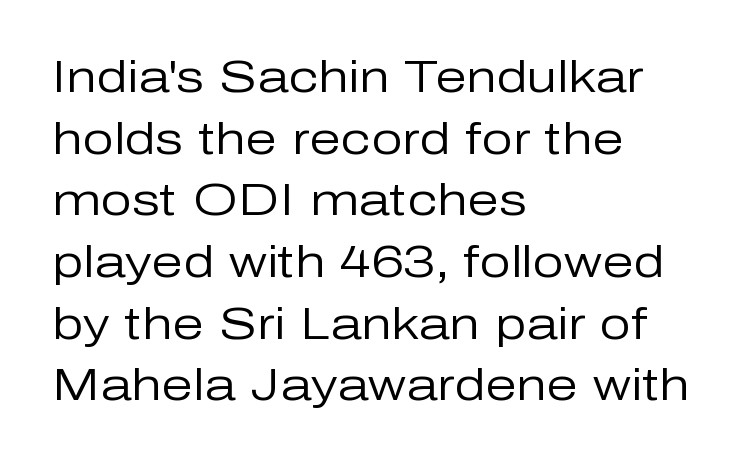
Q: Is the text bold? A: No.
Q: Is the text italic (slanted)? A: No, it is upright.
Q: Is the typeface a serif or a sans-serif typeface? A: Sans-serif.
Q: Is the text underlined? A: No.
Q: How is the paragraph aligned? A: Left-aligned.
Q: Is the spacing between letters normal or unusually wide? A: Normal.
Q: Is the spacing between lines tight, normal or loose? A: Normal.
Q: Width (condensed, normal, or wide)? A: Normal.
Q: Stroke contrast? A: Low.
Q: x-height? A: Medium.
Q: Monospaced? A: No.
